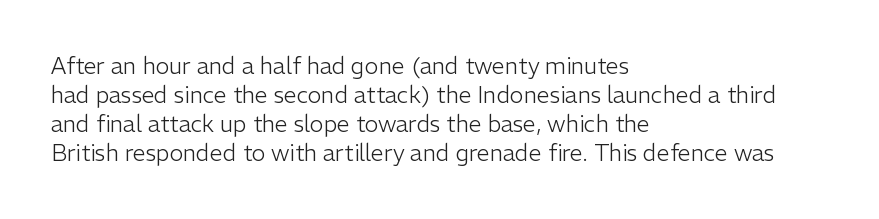
The image shows 23 px text type, upright; set left-aligned, normal line spacing (1.26x), normal letter spacing, not underlined.
